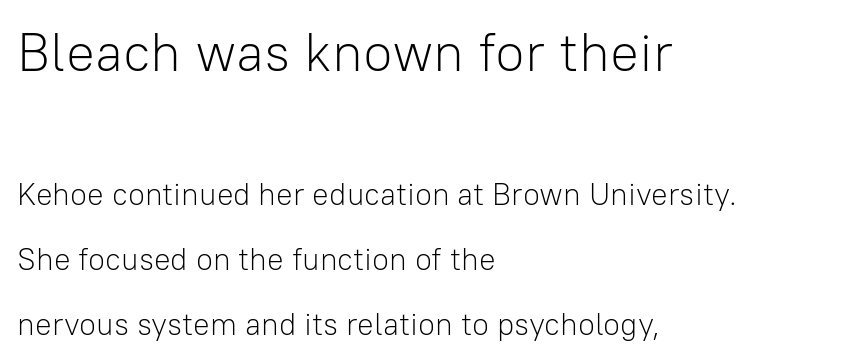
Each letter keeps its own natural width here, so spacing adapts to shape. Type size steps down from the first block to the second. Tracking value appears to be zero — textbook default spacing. One glance says open: line gaps are wider than usual. Typeset ragged right — the left edge is the straight one.
